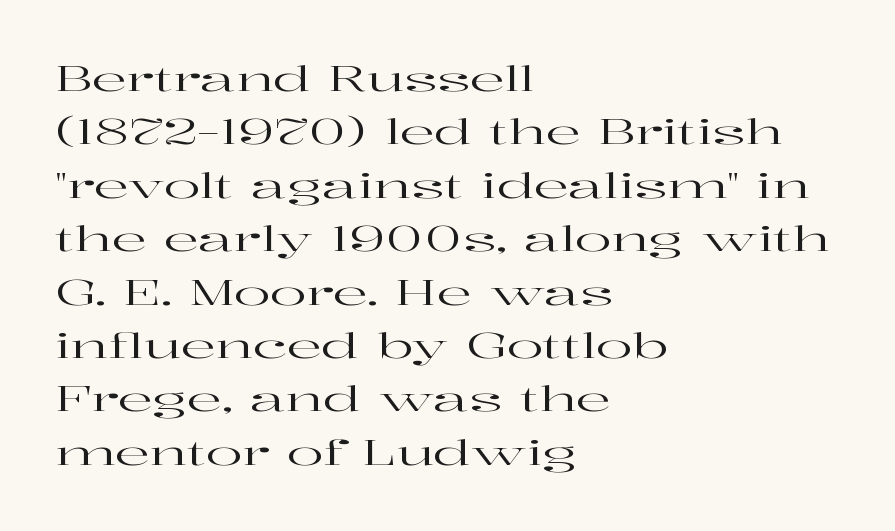
Spacing between characters is what you'd get straight out of the box. The passage shown is typeset with a serif family. Lines of text with bare space underneath. Whoever set this chose a conventional vertical rhythm. You could not count columns in this text — the font is proportionally spaced. A roman cut, with each character standing at attention.
